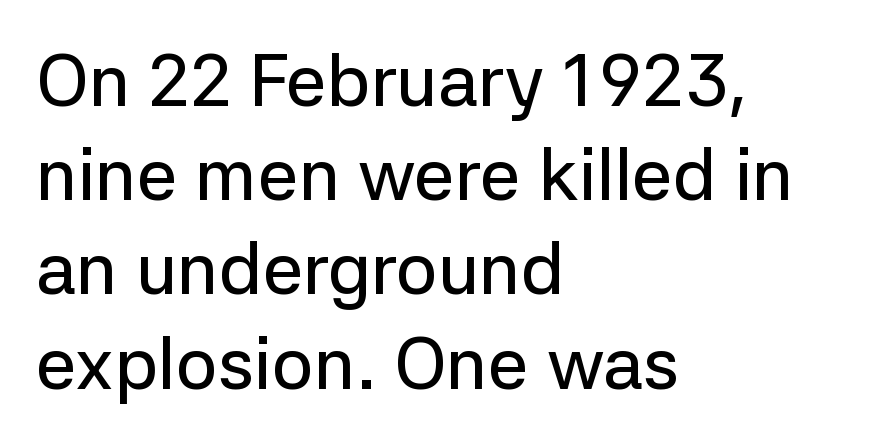
The type family on display is of the sans-serif kind. The letterforms sit shoulder to shoulder at normal distance. The block of text has a typical density, with ordinary space between rows. This is roman type, the default non-slanted kind. Character widths vary here, with narrow letters taking less room than wide ones.
